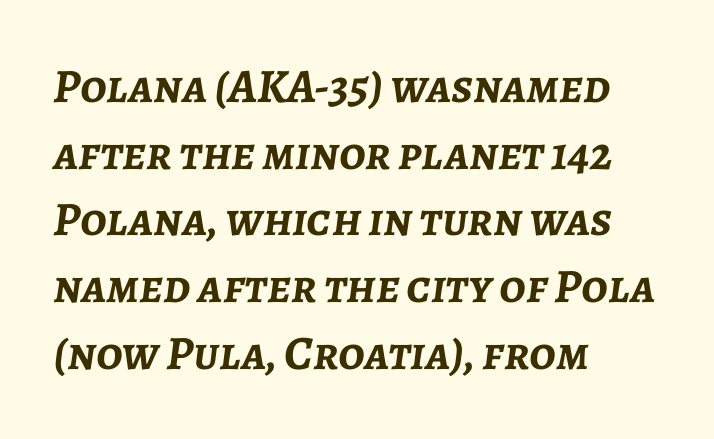
{"italic": "yes", "lean": "right", "slant_degrees": 7, "bold": "yes", "weight": "semibold", "width": "normal", "stroke_contrast": "low", "x_height": "medium", "monospaced": "no", "underline": "no", "align": "left", "line_spacing": "normal", "line_spacing_ratio": 1.39, "letter_spacing": "normal", "letter_spacing_em": 0.0, "glyph_px": 48}
